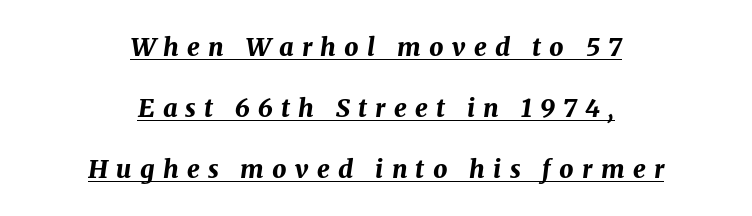
Q: Is the text bold? A: Yes.
Q: Is the text italic (slanted)? A: Yes, it leans right by about 8 degrees.
Q: Is the text underlined? A: Yes.
Q: How is the paragraph aligned? A: Centered.
Q: Is the spacing between letters normal or unusually wide? A: Unusually wide.
Q: Is the spacing between lines tight, normal or loose? A: Loose.
